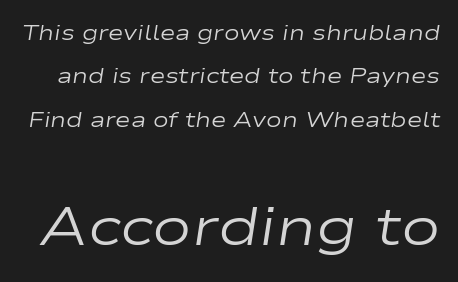
Q: Is the text bold? A: No.
Q: Is the text italic (slanted)? A: Yes, it leans right by about 9 degrees.
Q: Is the text underlined? A: No.
Q: Is the spacing between letters normal or unusually wide? A: Normal.
Q: Is the spacing between lines tight, normal or loose? A: Loose.
Q: Which block of text is set in a larger size, the first (top) or the second (bottom)? A: The second (bottom) one.
Q: Width (condensed, normal, or wide)? A: Wide.
Q: Stroke contrast? A: Low.
Q: x-height? A: Medium.
Q: Monospaced? A: No.
